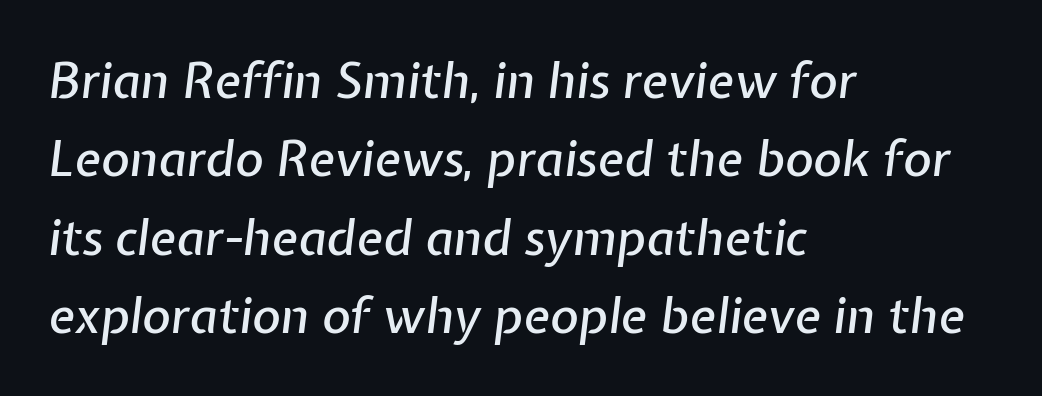
Q: Is the text italic (slanted)? A: Yes, it leans right by about 7 degrees.
Q: Is the text underlined? A: No.
Q: How is the paragraph aligned? A: Left-aligned.
Q: Is the spacing between letters normal or unusually wide? A: Normal.
Q: Is the spacing between lines tight, normal or loose? A: Normal.
Q: Width (condensed, normal, or wide)? A: Normal.
Q: Stroke contrast? A: Low.
Q: x-height? A: Medium.
Q: Monospaced? A: No.
